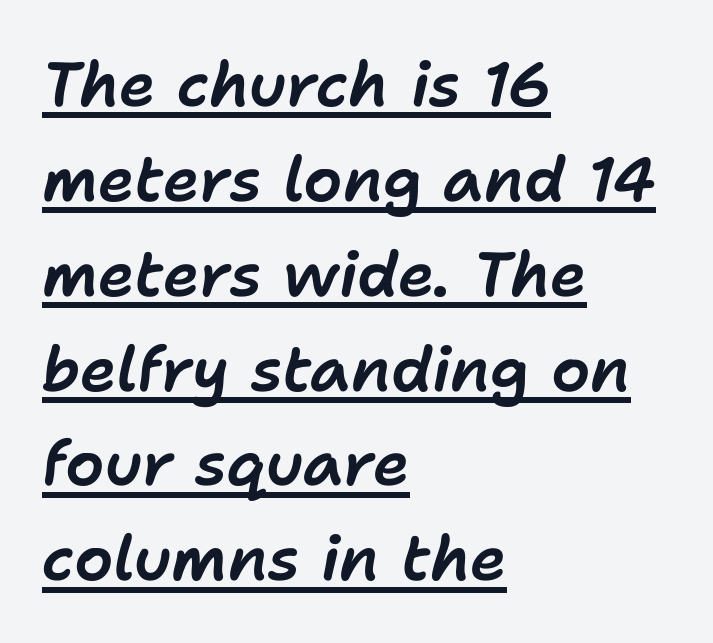
Q: Is the text italic (slanted)? A: Yes, it leans right by about 11 degrees.
Q: Is the text underlined? A: Yes.
Q: How is the paragraph aligned? A: Left-aligned.
Q: Is the spacing between letters normal or unusually wide? A: Normal.
Q: Is the spacing between lines tight, normal or loose? A: Normal.
Q: Width (condensed, normal, or wide)? A: Normal.
Q: Stroke contrast? A: Low.
Q: x-height? A: Medium.
Q: Monospaced? A: No.
